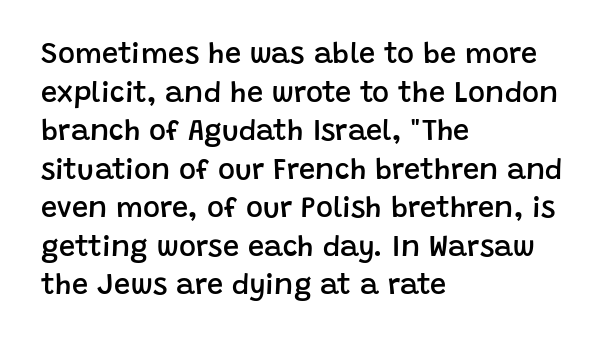
The image shows 29 px semibold sans-serif type, upright; set left-aligned, normal line spacing (1.33x), normal letter spacing, not underlined; low stroke contrast and a large x-height.
